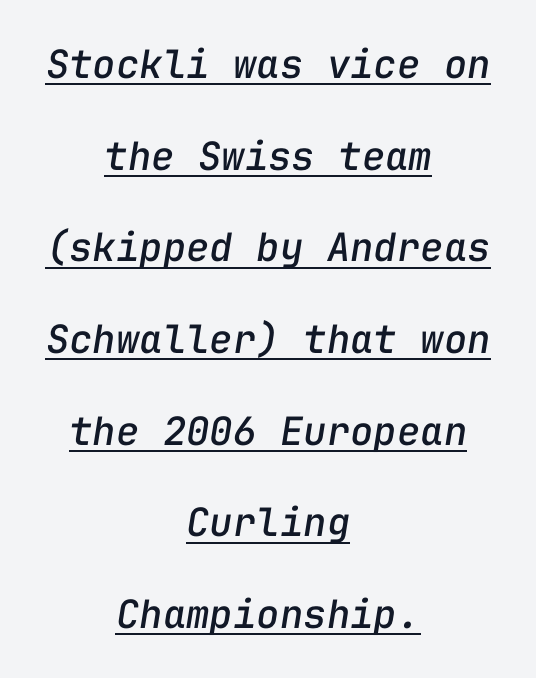
Q: Is the text italic (slanted)? A: Yes, it leans right by about 9 degrees.
Q: Is the text underlined? A: Yes.
Q: How is the paragraph aligned? A: Centered.
Q: Is the spacing between letters normal or unusually wide? A: Normal.
Q: Is the spacing between lines tight, normal or loose? A: Loose.
Q: Width (condensed, normal, or wide)? A: Normal.
Q: Stroke contrast? A: Low.
Q: x-height? A: Medium.
Q: Monospaced? A: Yes.
